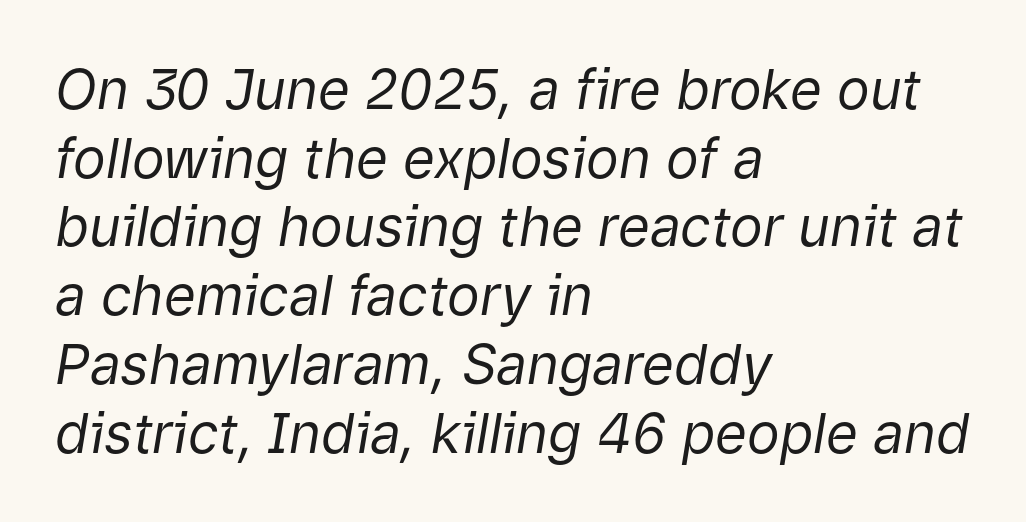
Q: Is the text bold? A: No.
Q: Is the text italic (slanted)? A: Yes, it leans right by about 9 degrees.
Q: Is the text underlined? A: No.
Q: How is the paragraph aligned? A: Left-aligned.
Q: Is the spacing between letters normal or unusually wide? A: Normal.
Q: Is the spacing between lines tight, normal or loose? A: Normal.
Q: Width (condensed, normal, or wide)? A: Normal.
Q: Stroke contrast? A: Low.
Q: x-height? A: Medium.
Q: Monospaced? A: No.
